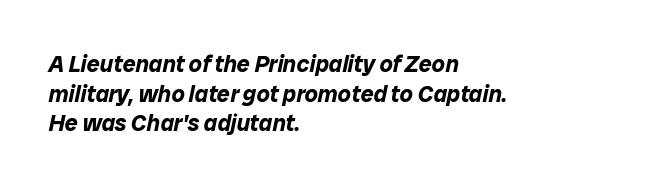
Check under the words: just untouched page. You can tell it's italic because the verticals aren't actually vertical. Caption: multi-line text, flush left, ragged right. Characters follow at the spacing the type designer built in. Every letter is thick-stroked: bold, no question.
